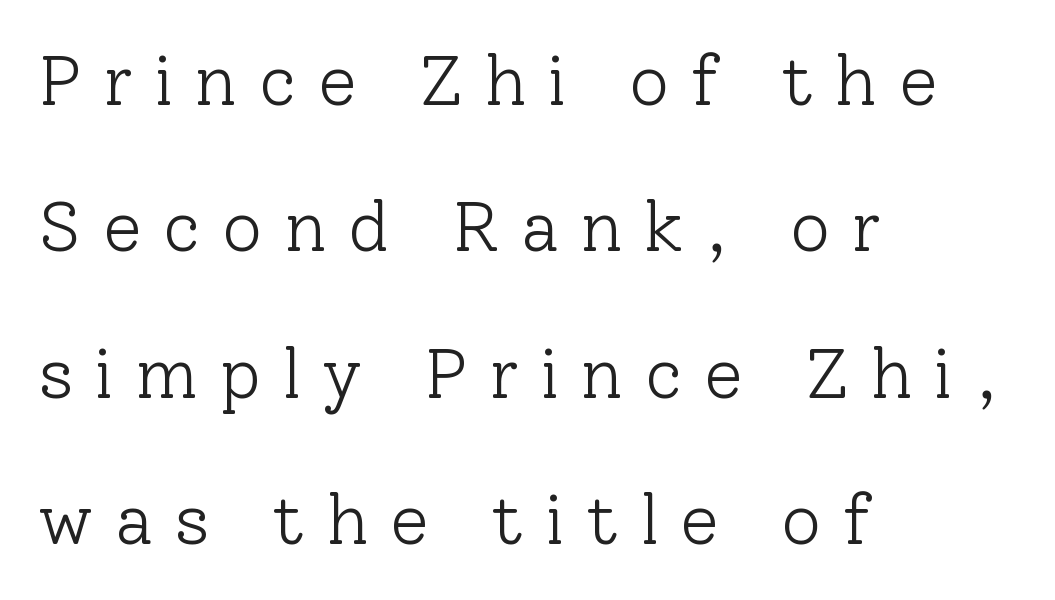
The image shows 70 px light serif type, upright; set left-aligned, loose line spacing (2.09x), unusually wide letter spacing (+0.31 em), not underlined; low stroke contrast and a medium x-height.
